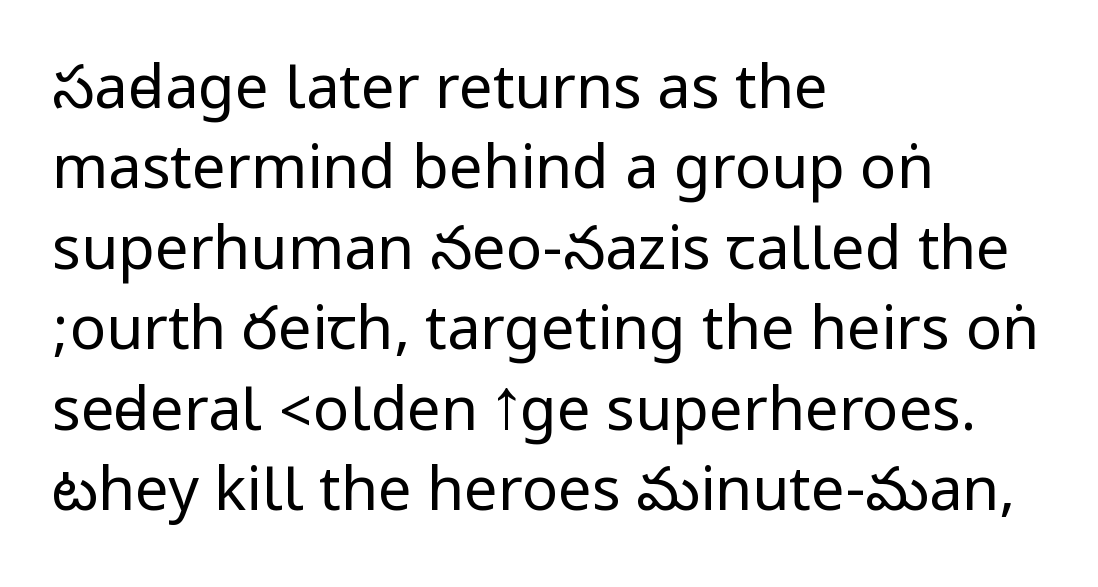
Evenly set lines give the paragraph a standard silhouette. The text was rendered using a sans face with plain stroke endings. In terms of posture, this sample is upright. Leftover space on each line is placed entirely after the last word.
